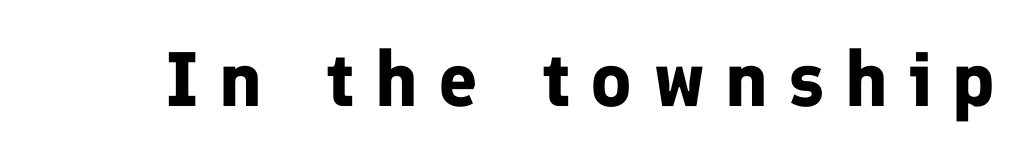
{"serif": "no", "italic": "no", "bold": "yes", "weight": "bold", "width": "normal", "stroke_contrast": "low", "x_height": "medium", "monospaced": "no", "underline": "no", "letter_spacing": "wide", "letter_spacing_em": 0.26, "glyph_px": 77}
